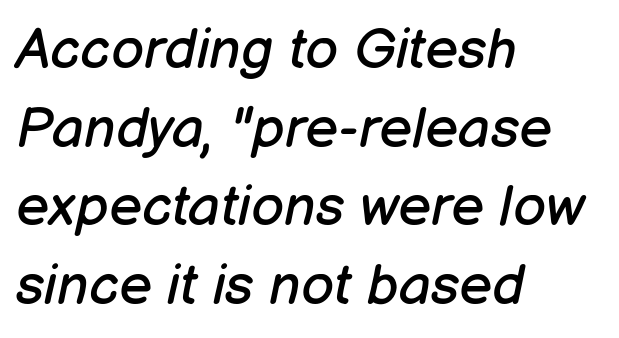
The image shows 57 px regular-weight type, italic (leaning right); set left-aligned, normal line spacing (1.38x), normal letter spacing, not underlined; low stroke contrast and a medium x-height.
